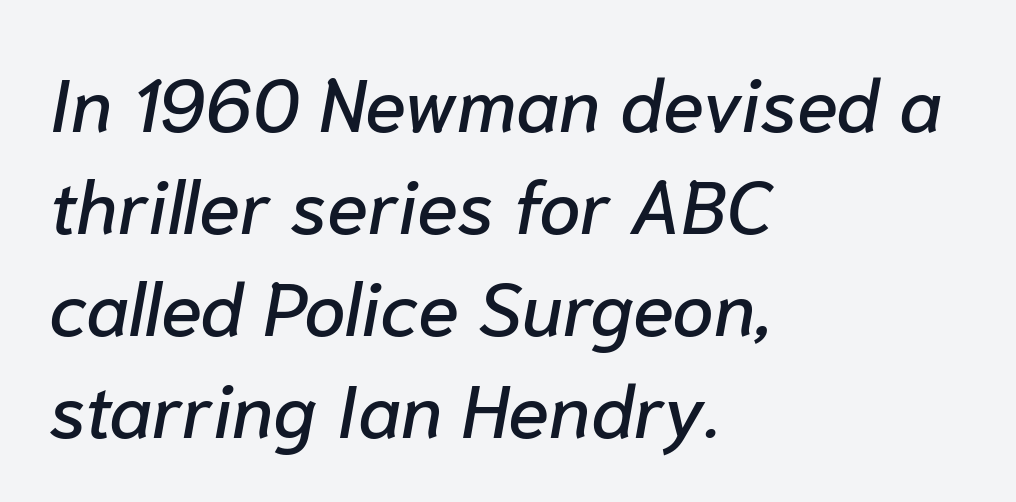
The image shows 75 px text type, italic (leaning right); set left-aligned, normal line spacing (1.36x), normal letter spacing, not underlined; low stroke contrast and a medium x-height.
